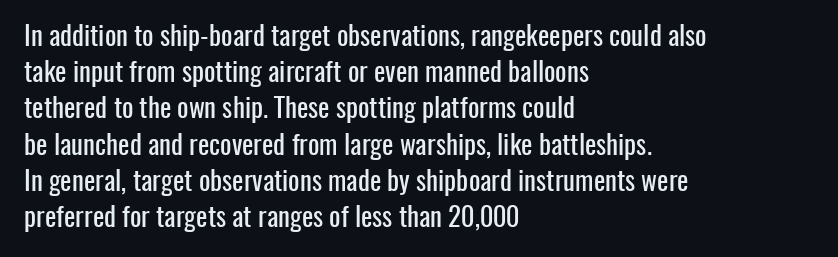
{"italic": "no", "underline": "no", "align": "left", "line_spacing": "normal", "line_spacing_ratio": 1.34, "letter_spacing": "normal", "letter_spacing_em": 0.0, "glyph_px": 27}
